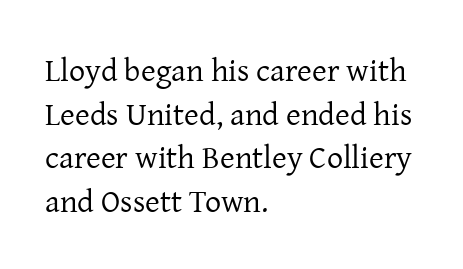
Q: Is the text bold? A: No.
Q: Is the text italic (slanted)? A: No, it is upright.
Q: Is the typeface a serif or a sans-serif typeface? A: Serif.
Q: Is the text underlined? A: No.
Q: How is the paragraph aligned? A: Left-aligned.
Q: Is the spacing between letters normal or unusually wide? A: Normal.
Q: Is the spacing between lines tight, normal or loose? A: Normal.
Q: Width (condensed, normal, or wide)? A: Normal.
Q: Stroke contrast? A: Low.
Q: x-height? A: Medium.
Q: Monospaced? A: No.
